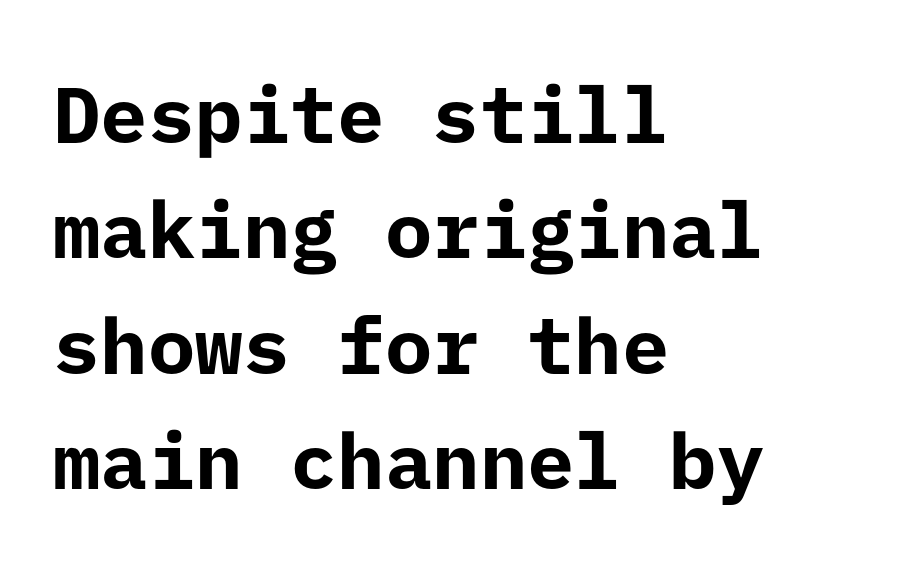
Q: Is the text bold? A: Yes.
Q: Is the text italic (slanted)? A: No, it is upright.
Q: Is the typeface a serif or a sans-serif typeface? A: Sans-serif.
Q: Is the text underlined? A: No.
Q: How is the paragraph aligned? A: Left-aligned.
Q: Is the spacing between letters normal or unusually wide? A: Normal.
Q: Is the spacing between lines tight, normal or loose? A: Normal.
Q: Width (condensed, normal, or wide)? A: Normal.
Q: Stroke contrast? A: Low.
Q: x-height? A: Medium.
